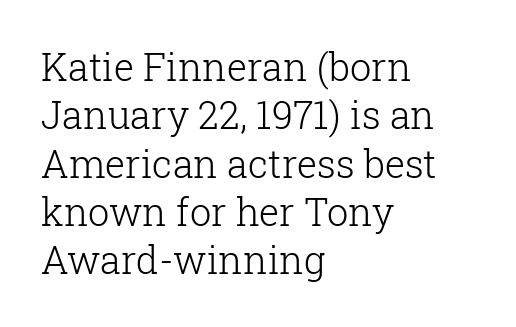
Q: Is the text bold? A: No.
Q: Is the text italic (slanted)? A: No, it is upright.
Q: Is the typeface a serif or a sans-serif typeface? A: Serif.
Q: Is the text underlined? A: No.
Q: How is the paragraph aligned? A: Left-aligned.
Q: Is the spacing between letters normal or unusually wide? A: Normal.
Q: Is the spacing between lines tight, normal or loose? A: Normal.
Q: Width (condensed, normal, or wide)? A: Normal.
Q: Stroke contrast? A: Low.
Q: x-height? A: Medium.
Q: Monospaced? A: No.
